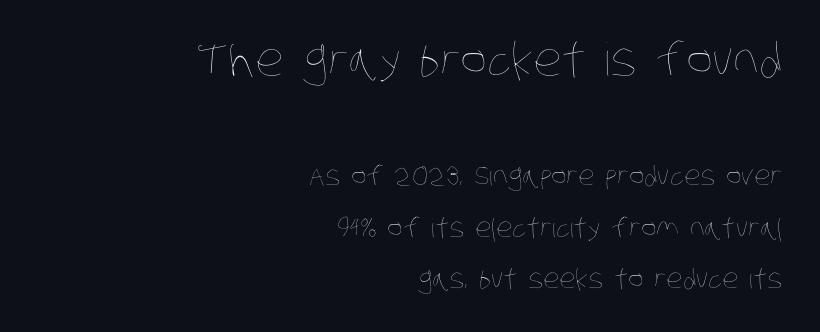
The image shows 45 px thin, condensed type; set right-aligned, loose line spacing (1.98x), normal letter spacing, not underlined; the first (top) block is 1.73x larger; low stroke contrast and a large x-height.
